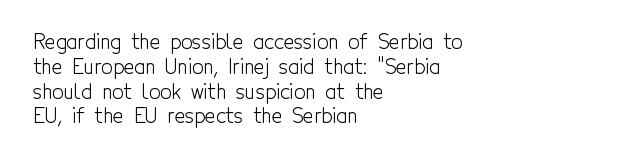
{"italic": "no", "bold": "no", "underline": "no", "align": "left", "line_spacing_ratio": 1.24, "letter_spacing": "normal", "letter_spacing_em": 0.0, "glyph_px": 20}
